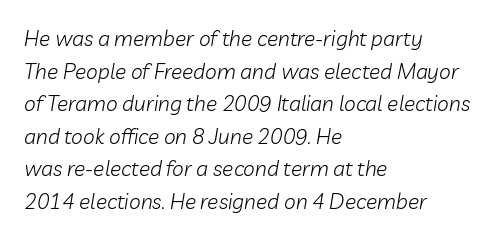
The image shows 21 px text type, italic (leaning right); set left-aligned, normal line spacing (1.55x), normal letter spacing, not underlined.
